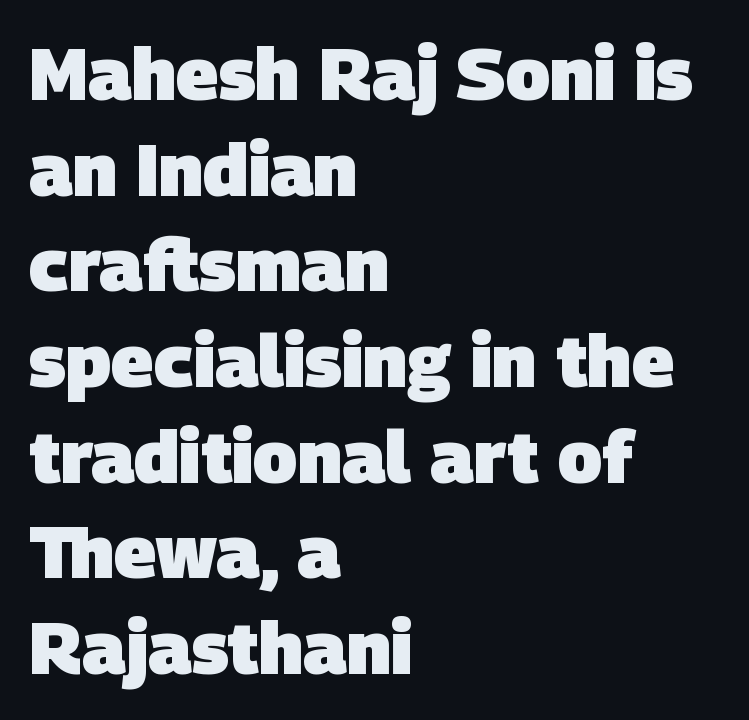
A typesetter would call this proportional, since set widths differ per character. No feet cap the strokes, marking this as sans-serif type. These lines are set flush left with a ragged right edge. Is the letter spacing exaggerated? No — it looks like the ordinary default. Check under the words: just untouched page.
